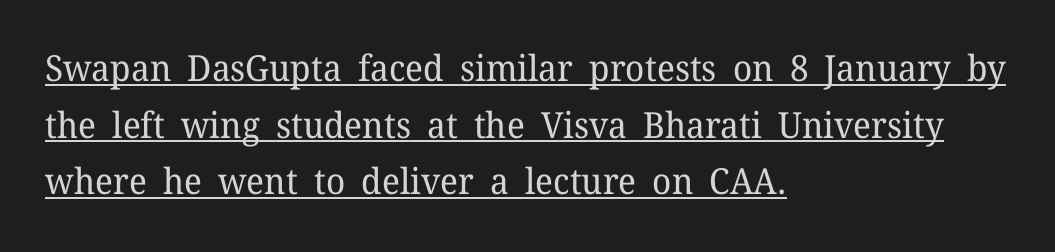
The image shows 36 px regular-weight serif type, upright; set left-aligned, normal line spacing (1.57x), normal letter spacing, underlined; low stroke contrast and a medium x-height.
